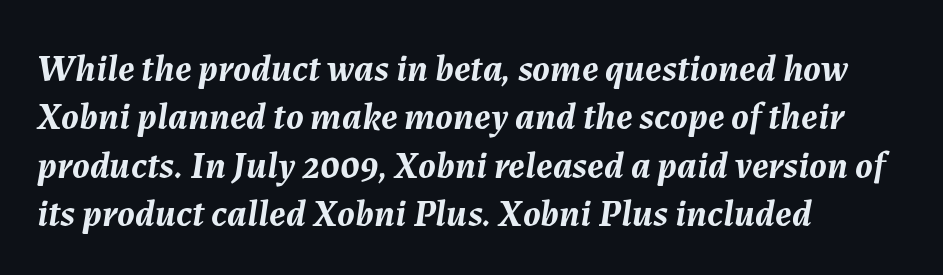
Is the block centered? No — it sits flush against the left margin. Glyph-to-glyph distance matches everyday printed text. Note the varied advance widths — an 'i' is clearly narrower than an 'm'. Each row of text sits above clean, open space. The whole block is typeset with a tilt. What's the leading like? Ordinary, nothing unusual.
